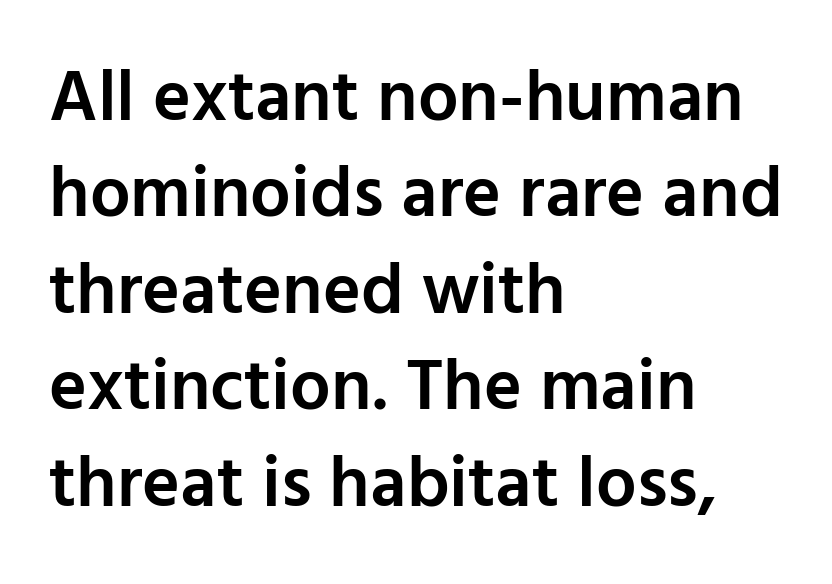
To sum up the face: it is a sans, with no serifs. Note the varied advance widths — an 'i' is clearly narrower than an 'm'. There is no visible air inserted between adjacent glyphs. Leading: standard. Weight check: semibold — heavier than regular, not quite bold. Descender tails drop into unmarked territory.
